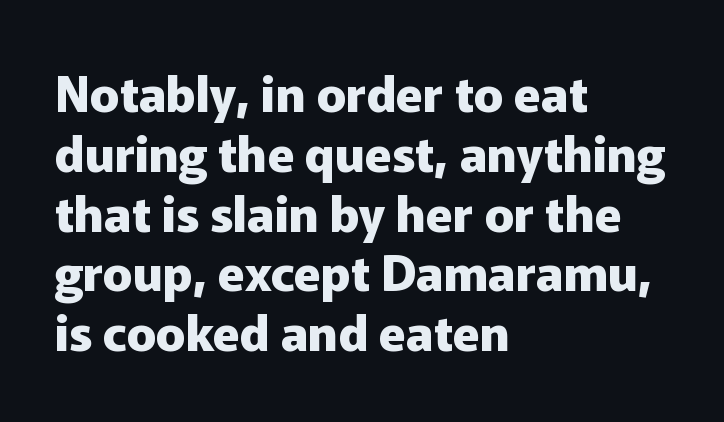
{"serif": "no", "italic": "no", "bold": "yes", "weight": "heavy", "width": "normal", "stroke_contrast": "low", "x_height": "medium", "monospaced": "no", "underline": "no", "align": "left", "line_spacing_ratio": 1.22, "letter_spacing": "normal", "letter_spacing_em": 0.0, "glyph_px": 49}
